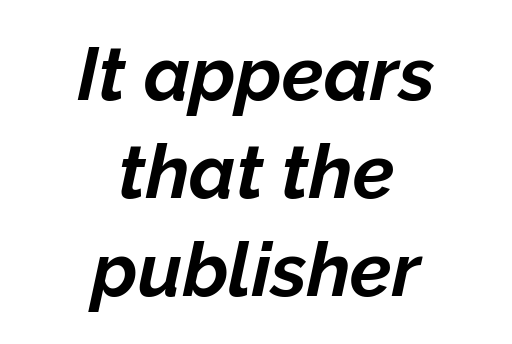
The image shows 75 px bold type, italic (leaning right); set centered, normal line spacing (1.31x), normal letter spacing, not underlined; low stroke contrast and a medium x-height.
